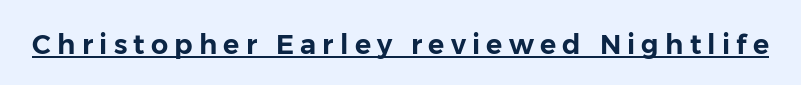
Tall strokes in this sample are plumb rather than angled. This is underlined copy, the kind a proofreader might mark for attention. Compared with typical body copy, the letter spacing here is much looser.
